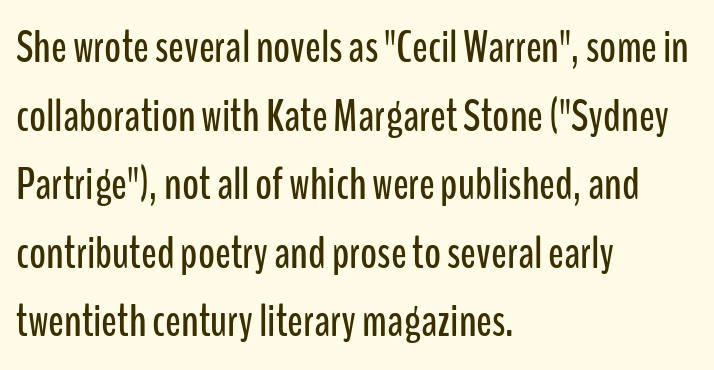
The image shows 46 px condensed sans-serif type, upright; set left-aligned, normal line spacing (1.49x), normal letter spacing, not underlined; low stroke contrast and a medium x-height.
